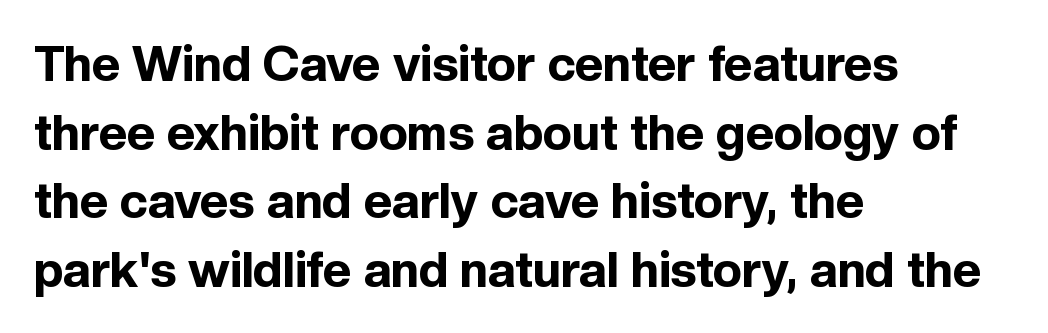
{"serif": "no", "italic": "no", "bold": "yes", "weight": "bold", "width": "normal", "x_height": "medium", "monospaced": "no", "underline": "no", "align": "left", "line_spacing": "normal", "line_spacing_ratio": 1.4, "letter_spacing": "normal", "letter_spacing_em": 0.0, "glyph_px": 49}
